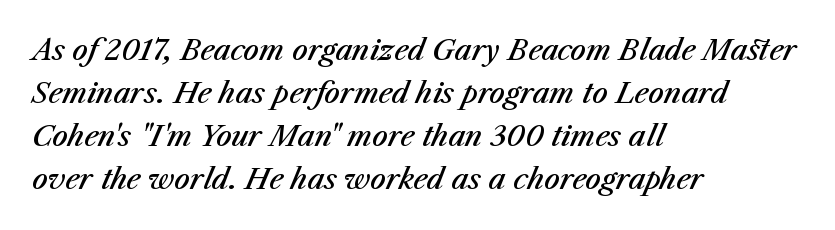
{"italic": "yes", "lean": "right", "slant_degrees": 23, "bold": "semi", "weight": "semibold", "width": "normal", "stroke_contrast": "medium", "x_height": "medium", "monospaced": "no", "underline": "no", "align": "left", "line_spacing": "normal", "line_spacing_ratio": 1.54, "letter_spacing": "normal", "letter_spacing_em": 0.0, "glyph_px": 28}
